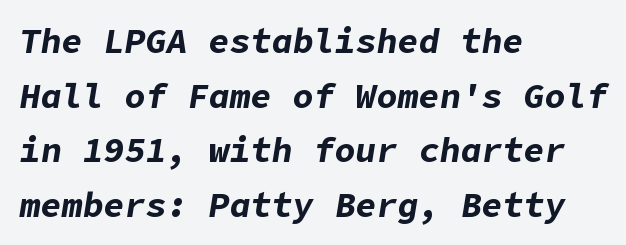
The face used here has the dense, thick strokes of a bold. In terms of posture, this sample is oblique. Honestly, the letter spacing is just normal — you wouldn't notice it. A classic flush-left, rag-right setting is used for this passage. Each new line begins a customary step beneath the previous one.
